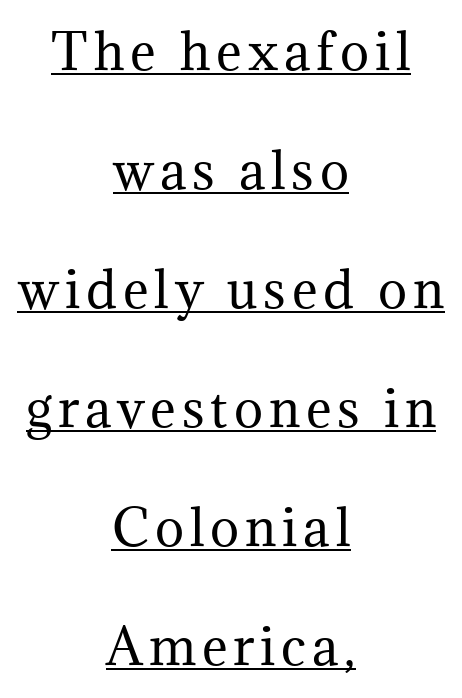
The image shows 49 px regular-weight serif type, upright; set centered, loose line spacing (2.43x), underlined; medium stroke contrast and a medium x-height.
